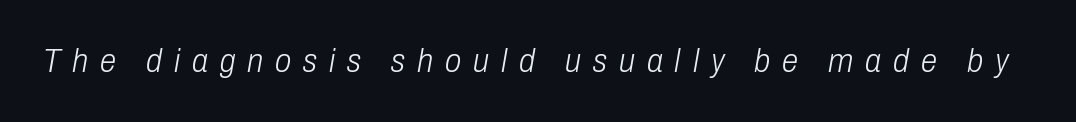
{"italic": "yes", "lean": "right", "slant_degrees": 10, "bold": "no", "weight": "light", "width": "condensed", "stroke_contrast": "low", "x_height": "medium", "monospaced": "no", "underline": "no", "letter_spacing": "wide", "letter_spacing_em": 0.36, "glyph_px": 33}
